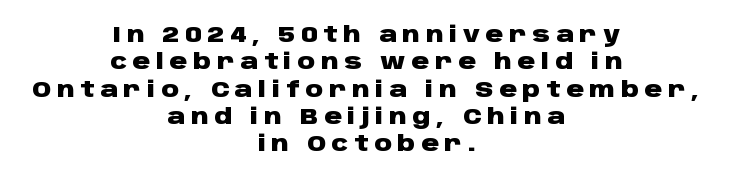
{"italic": "no", "bold": "yes", "underline": "no", "align": "center", "line_spacing_ratio": 1.24, "letter_spacing": "wide", "letter_spacing_em": 0.26, "glyph_px": 22}
